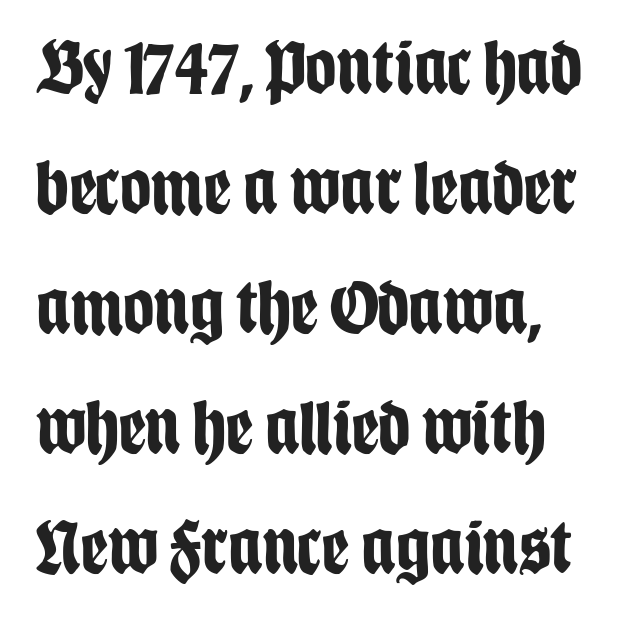
{"serif": "no", "italic": "no", "bold": "yes", "weight": "bold", "width": "condensed", "stroke_contrast": "low", "x_height": "large", "monospaced": "no", "underline": "no", "line_spacing": "normal", "line_spacing_ratio": 1.56, "letter_spacing": "normal", "letter_spacing_em": 0.0, "glyph_px": 77}
